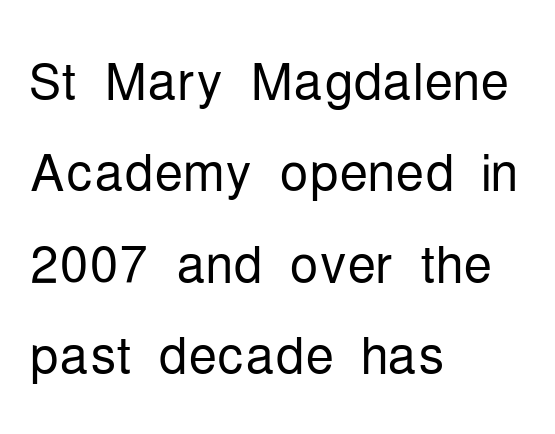
What's the leading like? Ordinary, nothing unusual. No word sits above an underline. Is the letter spacing exaggerated? No — it looks like the ordinary default. The rendering uses natural spacing where letterforms have individual widths. The typesetting does not lean heavy: it is not bold. Vertical strokes here are truly vertical.
